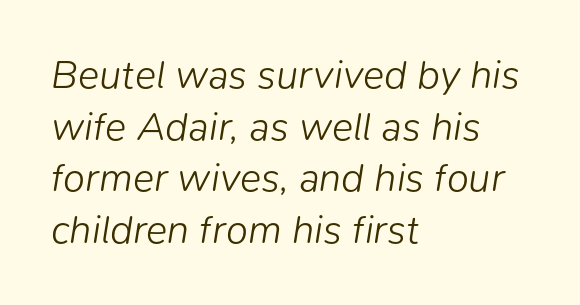
{"italic": "yes", "lean": "right", "slant_degrees": 9, "bold": "no", "weight": "light", "width": "normal", "stroke_contrast": "low", "x_height": "medium", "monospaced": "no", "underline": "no", "align": "left", "line_spacing": "normal", "line_spacing_ratio": 1.29, "letter_spacing": "normal", "letter_spacing_em": 0.0, "glyph_px": 40}
